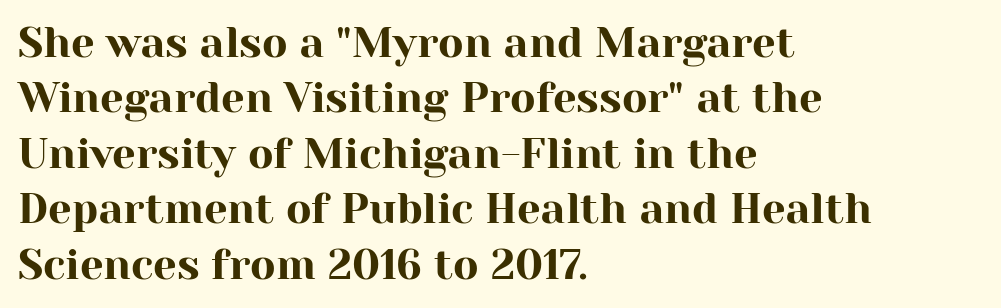
Q: Is the text italic (slanted)? A: No, it is upright.
Q: Is the typeface a serif or a sans-serif typeface? A: Serif.
Q: Is the text underlined? A: No.
Q: How is the paragraph aligned? A: Left-aligned.
Q: Is the spacing between letters normal or unusually wide? A: Normal.
Q: Is the spacing between lines tight, normal or loose? A: Normal.
Q: Width (condensed, normal, or wide)? A: Normal.
Q: Stroke contrast? A: High.
Q: x-height? A: Medium.
Q: Monospaced? A: No.
